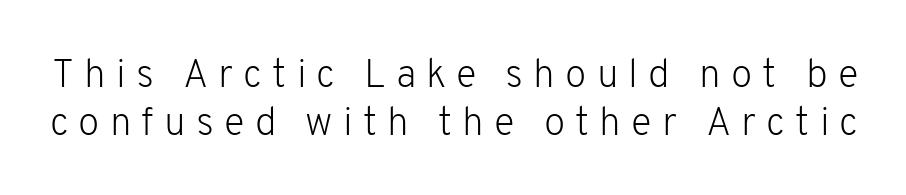
{"serif": "no", "italic": "no", "bold": "no", "weight": "light", "width": "normal", "stroke_contrast": "low", "x_height": "medium", "monospaced": "no", "underline": "no", "line_spacing_ratio": 1.23, "letter_spacing": "wide", "letter_spacing_em": 0.26, "glyph_px": 39}
